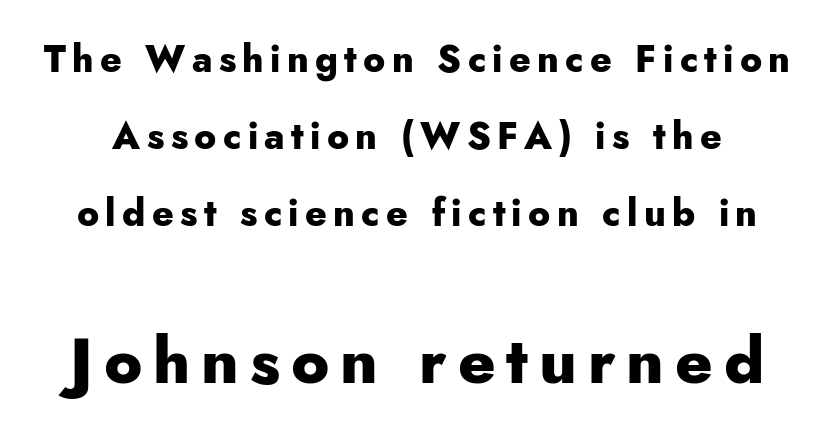
{"serif": "no", "italic": "no", "bold": "yes", "weight": "heavy", "width": "normal", "stroke_contrast": "low", "x_height": "small", "monospaced": "no", "underline": "no", "line_spacing": "loose", "line_spacing_ratio": 2.08, "larger_block": "second", "size_ratio": 1.73, "glyph_px": 64}
